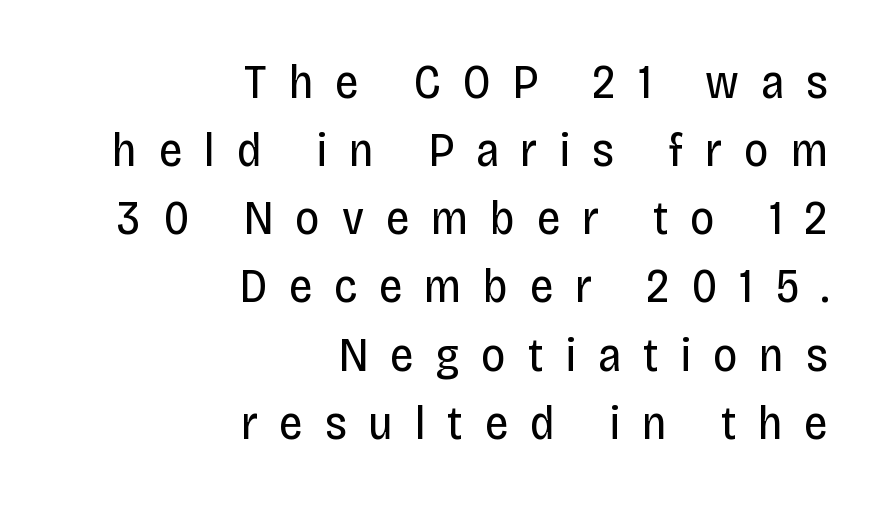
Q: Is the text bold? A: No.
Q: Is the text italic (slanted)? A: No, it is upright.
Q: Is the typeface a serif or a sans-serif typeface? A: Sans-serif.
Q: Is the text underlined? A: No.
Q: How is the paragraph aligned? A: Right-aligned.
Q: Is the spacing between letters normal or unusually wide? A: Unusually wide.
Q: Is the spacing between lines tight, normal or loose? A: Normal.
Q: Width (condensed, normal, or wide)? A: Condensed.
Q: Stroke contrast? A: Low.
Q: x-height? A: Large.
Q: Monospaced? A: No.
